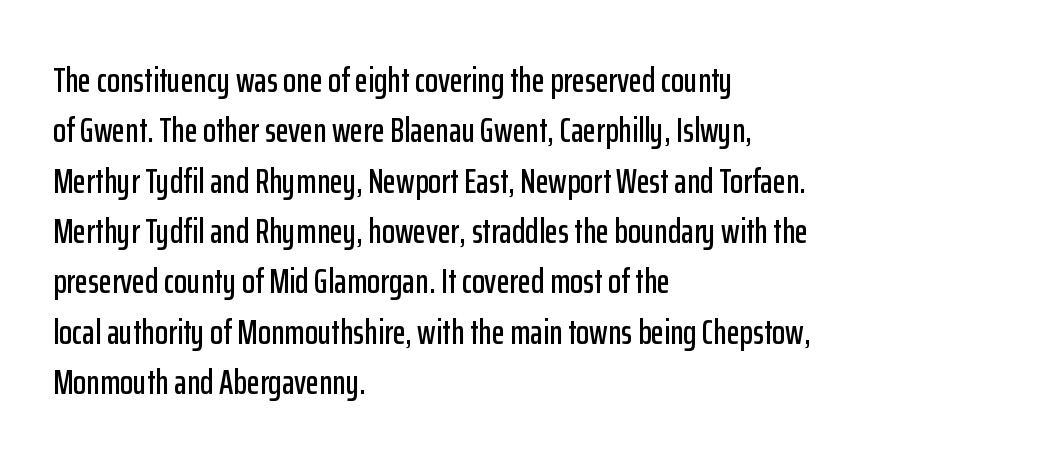
The typeface chosen for these lines omits serifs. This rendering uses left alignment, leaving the right contour irregular. Does the leading feel generous? No, just average. Any mark beneath the type? The region is blank. Observe the ordinary spacing: letters are neighbours, not strangers. Is this a fixed-width face? No — the glyphs have proportional, varying widths.
